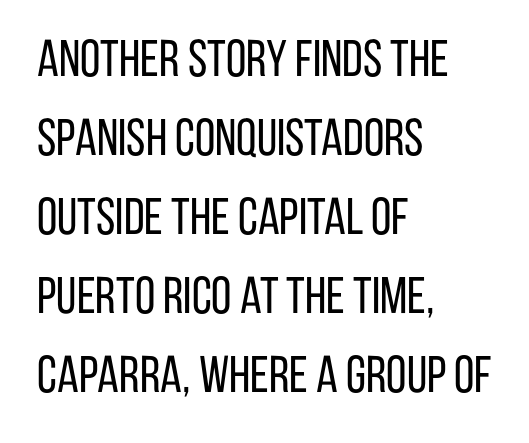
Stems here are at most as thick as an everyday book face. Look at the bottom of the vertical strokes: they stop flat, with no serifs. Is this a fixed-width face? No — the glyphs have proportional, varying widths. Italic: no, the glyphs are upright roman. No extra tracking has been applied to these lines.
